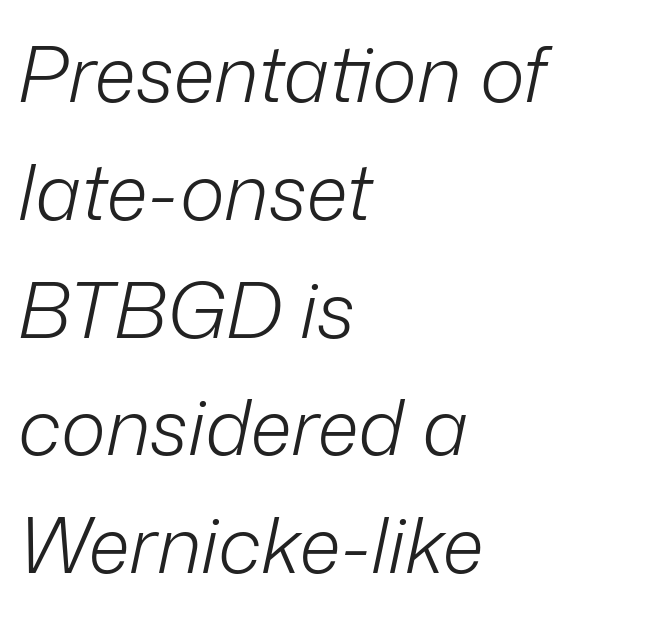
Q: Is the text bold? A: No.
Q: Is the text italic (slanted)? A: Yes, it leans right by about 12 degrees.
Q: Is the text underlined? A: No.
Q: How is the paragraph aligned? A: Left-aligned.
Q: Is the spacing between letters normal or unusually wide? A: Normal.
Q: Is the spacing between lines tight, normal or loose? A: Normal.
Q: Width (condensed, normal, or wide)? A: Normal.
Q: Stroke contrast? A: Low.
Q: x-height? A: Medium.
Q: Monospaced? A: No.
